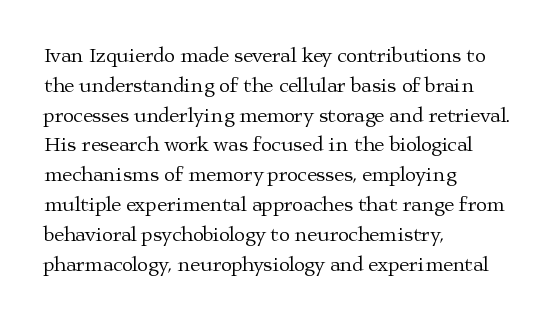
{"italic": "no", "bold": "no", "underline": "no", "align": "left", "line_spacing": "normal", "line_spacing_ratio": 1.49, "letter_spacing": "normal", "letter_spacing_em": 0.0, "glyph_px": 20}
